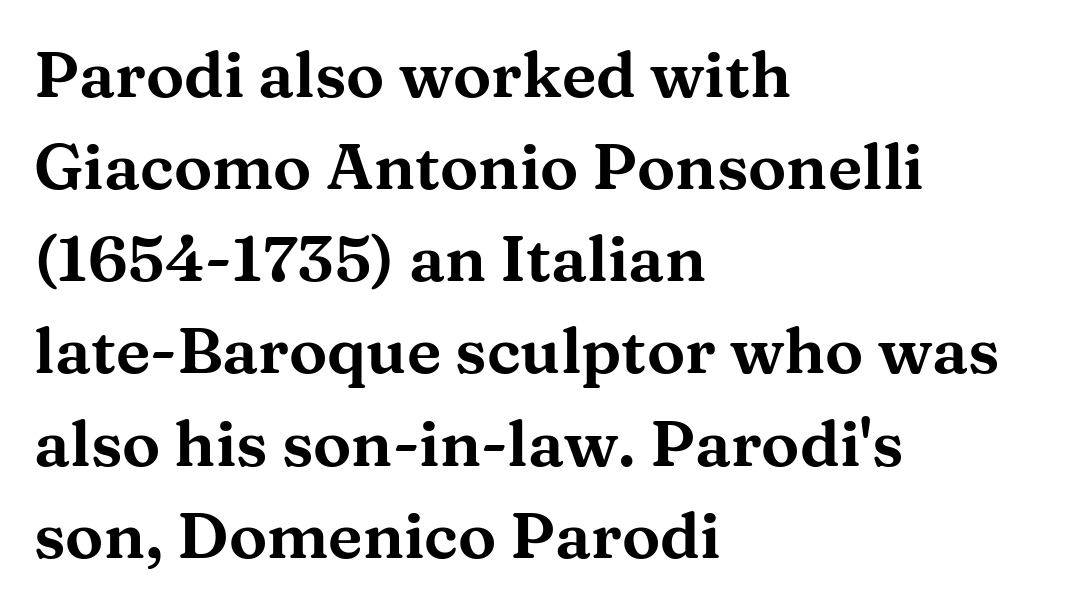
Q: Is the text italic (slanted)? A: No, it is upright.
Q: Is the typeface a serif or a sans-serif typeface? A: Serif.
Q: Is the text underlined? A: No.
Q: How is the paragraph aligned? A: Left-aligned.
Q: Is the spacing between letters normal or unusually wide? A: Normal.
Q: Is the spacing between lines tight, normal or loose? A: Normal.
Q: Width (condensed, normal, or wide)? A: Wide.
Q: Stroke contrast? A: Medium.
Q: x-height? A: Medium.
Q: Monospaced? A: No.
